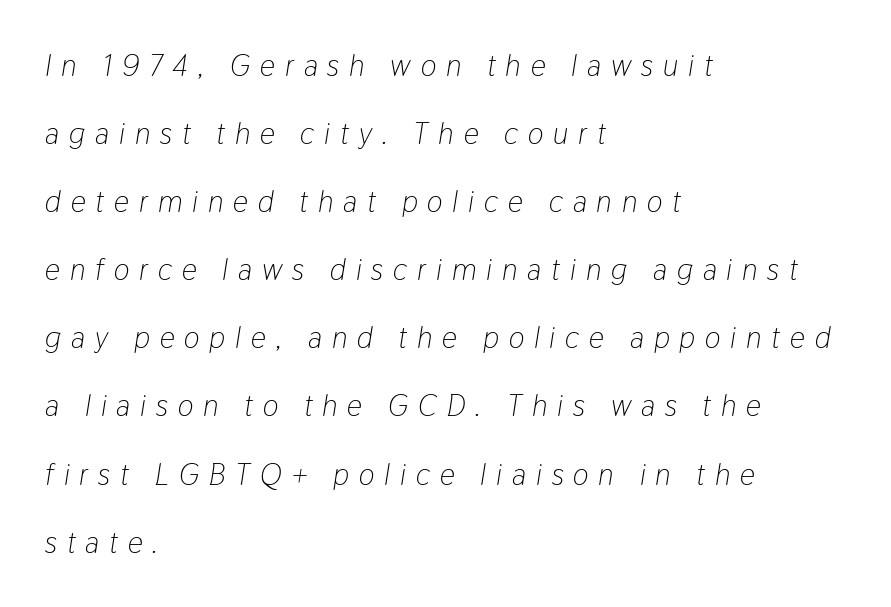
{"italic": "yes", "lean": "right", "slant_degrees": 9, "bold": "no", "weight": "light", "width": "condensed", "stroke_contrast": "low", "x_height": "medium", "monospaced": "no", "underline": "no", "align": "left", "line_spacing": "loose", "line_spacing_ratio": 2.27, "letter_spacing": "wide", "letter_spacing_em": 0.33, "glyph_px": 30}
